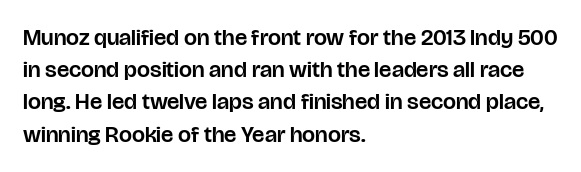
The image shows 23 px text type, upright; set left-aligned, normal line spacing (1.4x), normal letter spacing, not underlined.
